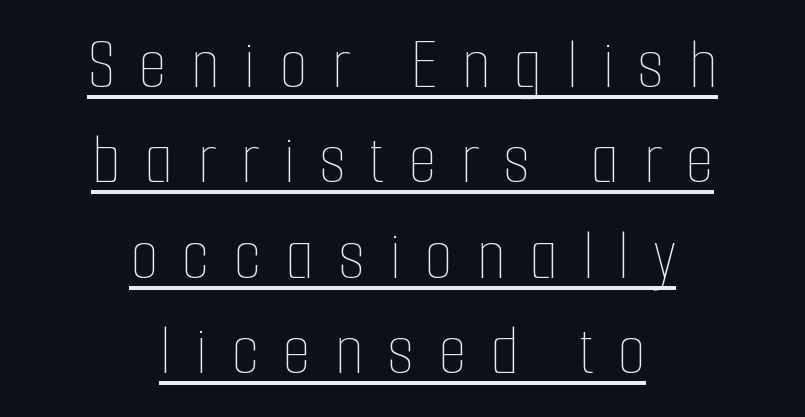
{"italic": "no", "bold": "no", "weight": "thin", "width": "condensed", "stroke_contrast": "low", "x_height": "medium", "monospaced": "no", "underline": "yes", "align": "center", "line_spacing": "normal", "line_spacing_ratio": 1.29, "letter_spacing": "wide", "letter_spacing_em": 0.32, "glyph_px": 74}
